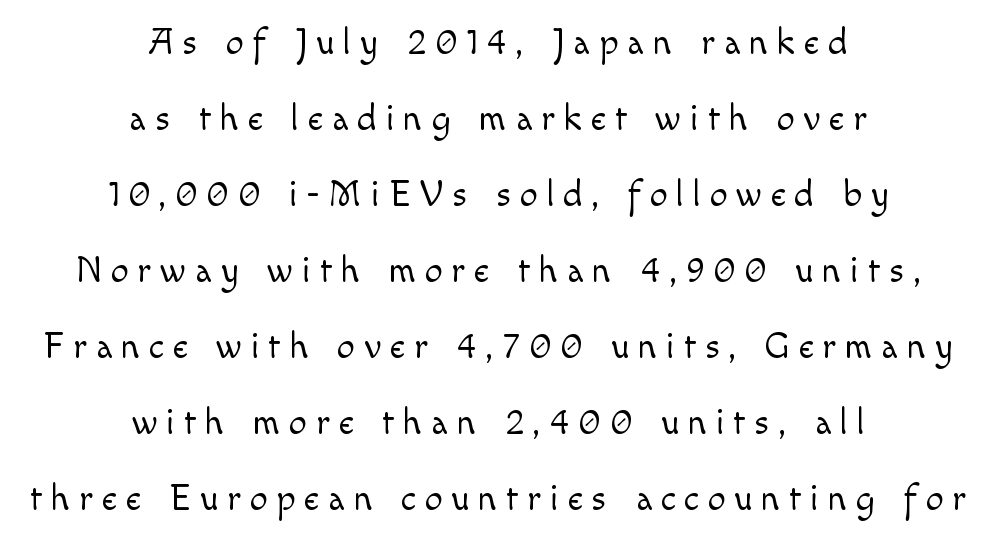
{"serif": "no", "italic": "no", "bold": "no", "weight": "light", "width": "normal", "x_height": "small", "monospaced": "no", "underline": "no", "align": "center", "line_spacing": "loose", "line_spacing_ratio": 2.11, "letter_spacing": "wide", "letter_spacing_em": 0.25, "glyph_px": 36}
